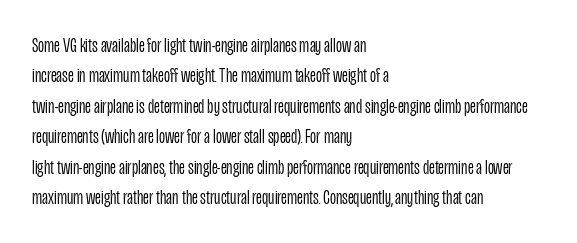
Q: Is the text bold? A: No.
Q: Is the text italic (slanted)? A: No, it is upright.
Q: Is the text underlined? A: No.
Q: How is the paragraph aligned? A: Left-aligned.
Q: Is the spacing between letters normal or unusually wide? A: Normal.
Q: Is the spacing between lines tight, normal or loose? A: Normal.
